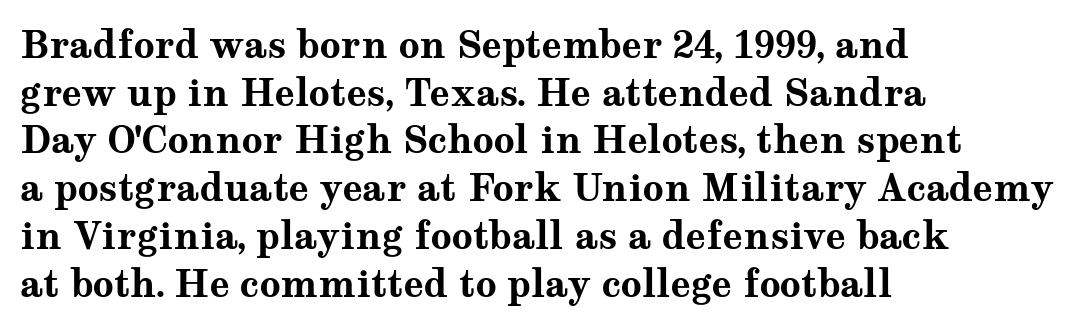
The image shows 37 px bold, wide serif type, upright; set left-aligned, normal line spacing (1.29x), normal letter spacing, not underlined; medium stroke contrast and a medium x-height.
